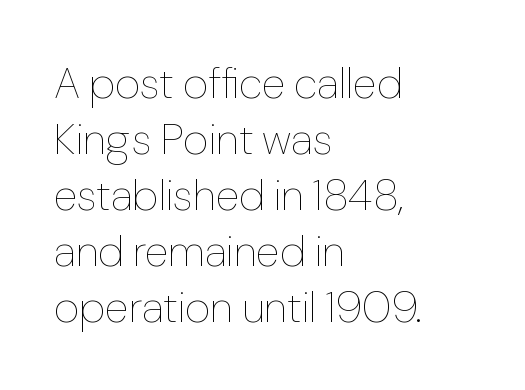
{"italic": "no", "bold": "no", "weight": "thin", "width": "normal", "stroke_contrast": "low", "x_height": "medium", "monospaced": "no", "underline": "no", "align": "left", "line_spacing": "normal", "line_spacing_ratio": 1.27, "letter_spacing": "normal", "letter_spacing_em": 0.0, "glyph_px": 44}
